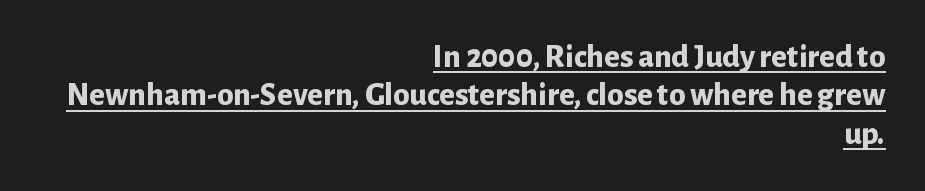
The image shows 33 px bold sans-serif type, upright; set right-aligned, line spacing 1.16x, normal letter spacing, underlined; low stroke contrast and a medium x-height.
